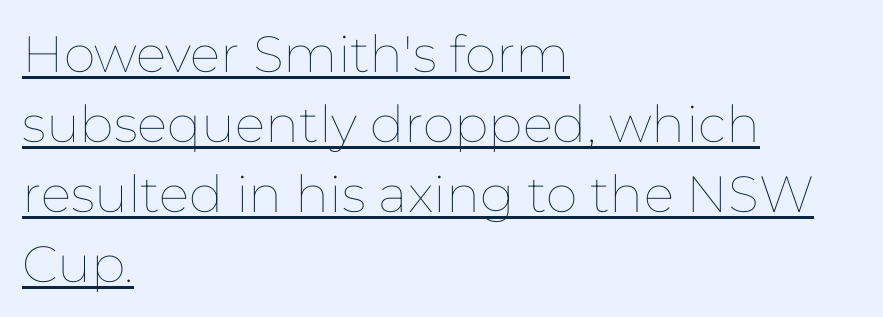
The axis of the letterforms is exactly vertical. In CSS terms this would be text-align: left. The weight tops out at a normal text grade. Regarding leading, the lines here are spaced in the standard way. In designer terms, the underline attribute is active on this setting.
